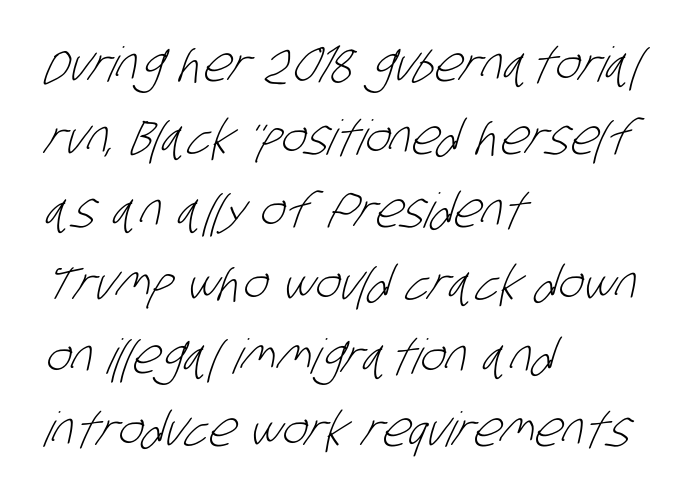
Q: Is the text bold? A: No.
Q: Is the typeface a serif or a sans-serif typeface? A: Sans-serif.
Q: Is the text underlined? A: No.
Q: How is the paragraph aligned? A: Left-aligned.
Q: Is the spacing between letters normal or unusually wide? A: Normal.
Q: Is the spacing between lines tight, normal or loose? A: Normal.
Q: Width (condensed, normal, or wide)? A: Condensed.
Q: Stroke contrast? A: Low.
Q: x-height? A: Large.
Q: Monospaced? A: No.
